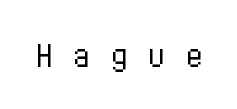
Q: Is the text bold? A: No.
Q: Is the text italic (slanted)? A: No, it is upright.
Q: Is the typeface a serif or a sans-serif typeface? A: Sans-serif.
Q: Is the text underlined? A: No.
Q: Is the spacing between letters normal or unusually wide? A: Unusually wide.
Q: Width (condensed, normal, or wide)? A: Condensed.
Q: Stroke contrast? A: Low.
Q: x-height? A: Medium.
Q: Monospaced? A: No.
